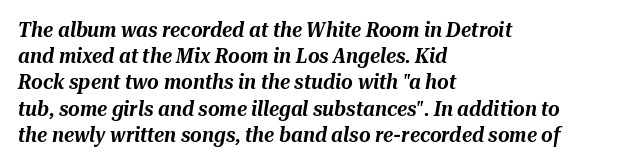
{"italic": "yes", "lean": "right", "slant_degrees": 10, "underline": "no", "align": "left", "line_spacing": "normal", "line_spacing_ratio": 1.31, "letter_spacing": "normal", "letter_spacing_em": 0.0, "glyph_px": 20}
